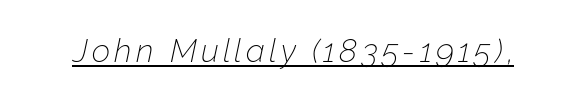
Slanted lettering throughout. Spacing verdict: proportional, widths tailored to each character. The strokes are not fattened; the text isn't bold. Underlined type.
